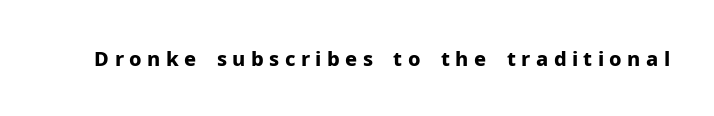
Nope, not italic — everything's standing straight. No word sits above an underline. These lines have a slow, spaced-out rhythm from letter to letter. Plenty of ink on the page — the face is bold.
